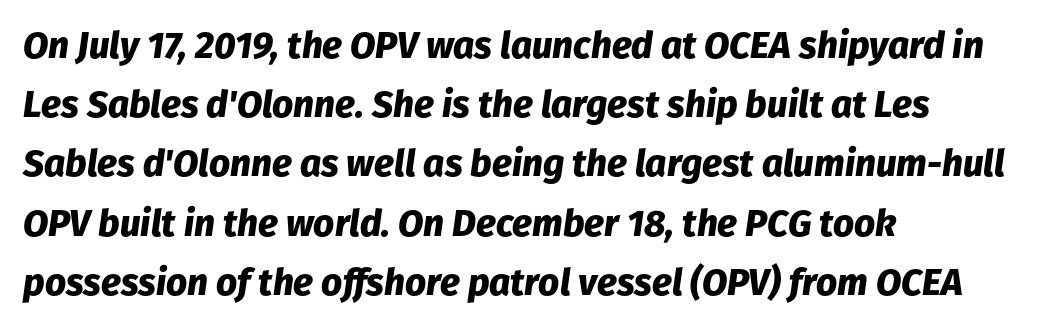
{"italic": "yes", "lean": "right", "slant_degrees": 8, "bold": "yes", "weight": "heavy", "width": "normal", "stroke_contrast": "low", "x_height": "medium", "monospaced": "no", "underline": "no", "align": "left", "line_spacing": "normal", "line_spacing_ratio": 1.6, "letter_spacing": "normal", "letter_spacing_em": 0.0, "glyph_px": 37}
